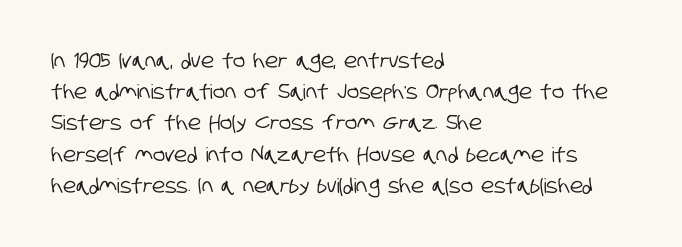
{"underline": "no", "align": "left", "line_spacing": "normal", "line_spacing_ratio": 1.56, "letter_spacing": "normal", "letter_spacing_em": 0.0, "glyph_px": 20}
